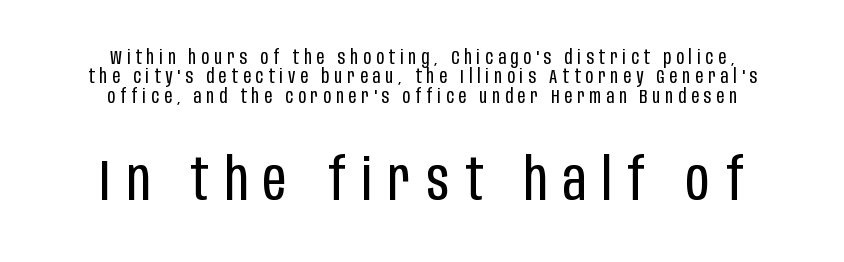
{"serif": "no", "italic": "no", "bold": "no", "weight": "regular", "width": "condensed", "stroke_contrast": "low", "x_height": "large", "monospaced": "no", "underline": "no", "align": "center", "line_spacing": "tight", "line_spacing_ratio": 1.02, "letter_spacing": "wide", "letter_spacing_em": 0.27, "larger_block": "second", "size_ratio": 3.05, "glyph_px": 58}
